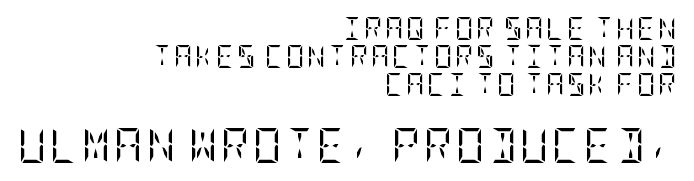
{"serif": "yes", "italic": "no", "bold": "no", "weight": "regular", "width": "condensed", "stroke_contrast": "low", "x_height": "large", "underline": "no", "align": "right", "line_spacing_ratio": 1.21, "larger_block": "second", "size_ratio": 1.52, "glyph_px": 35}
